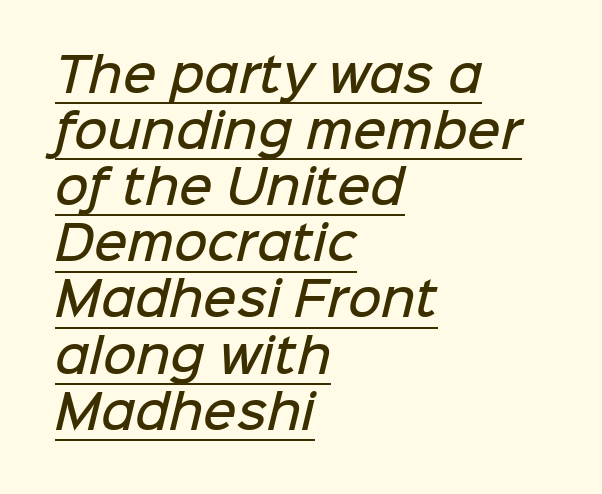
The image shows 46 px semibold sans-serif type; set left-aligned, line spacing 1.22x, normal letter spacing, underlined; low stroke contrast and a medium x-height.
